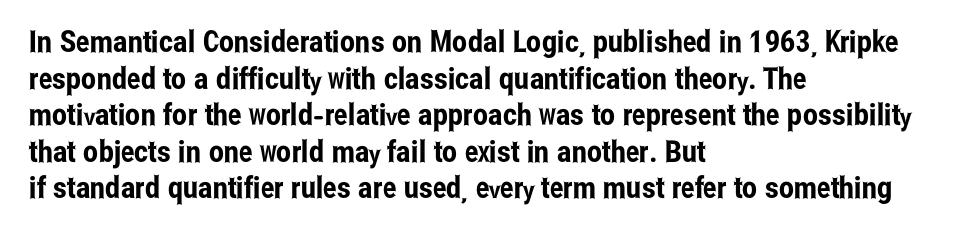
{"serif": "no", "italic": "no", "width": "condensed", "stroke_contrast": "low", "x_height": "medium", "monospaced": "no", "underline": "no", "align": "left", "line_spacing_ratio": 1.22, "letter_spacing": "normal", "letter_spacing_em": 0.0, "glyph_px": 30}
